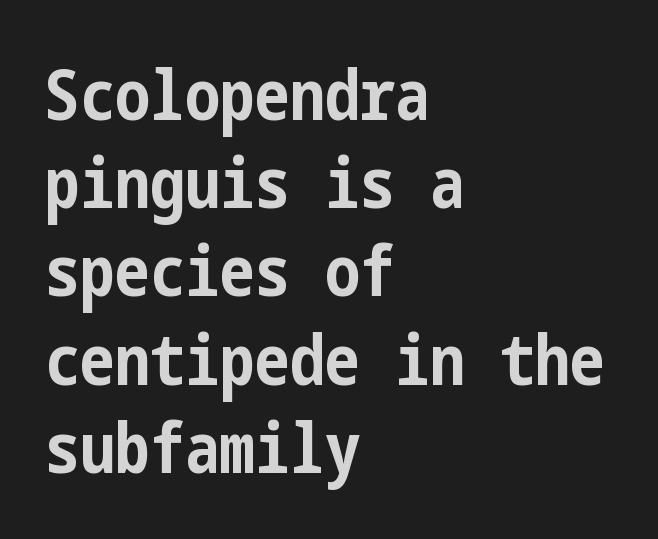
Caption: standard tracking, unaltered. Characters remain perfectly vertical along every line. Bare-footed words on every line. Strokes here are thick enough to call this a true bold. A typesetter would label this face a sans. Evenly set lines give the paragraph a standard silhouette.
